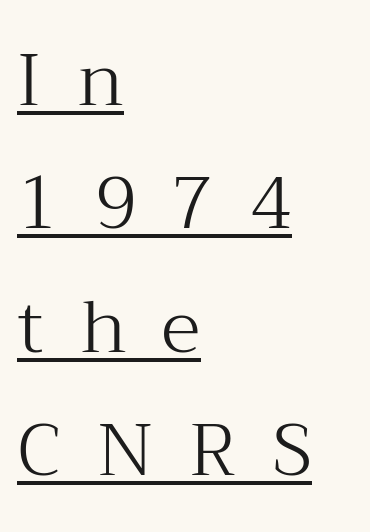
{"serif": "yes", "italic": "no", "bold": "no", "weight": "light", "width": "normal", "stroke_contrast": "medium", "x_height": "medium", "monospaced": "no", "underline": "yes", "align": "left", "line_spacing": "normal", "line_spacing_ratio": 1.69, "letter_spacing": "wide", "letter_spacing_em": 0.49, "glyph_px": 73}
